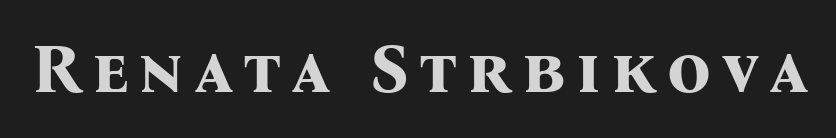
Q: Is the text bold? A: Yes.
Q: Is the text italic (slanted)? A: No, it is upright.
Q: Is the typeface a serif or a sans-serif typeface? A: Serif.
Q: Is the text underlined? A: No.
Q: Width (condensed, normal, or wide)? A: Normal.
Q: Stroke contrast? A: Medium.
Q: x-height? A: Medium.
Q: Monospaced? A: No.
